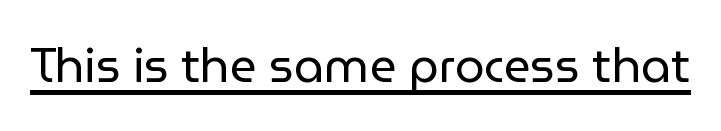
The image shows 47 px regular-weight sans-serif type, upright; set normal letter spacing, underlined; low stroke contrast and a medium x-height.
